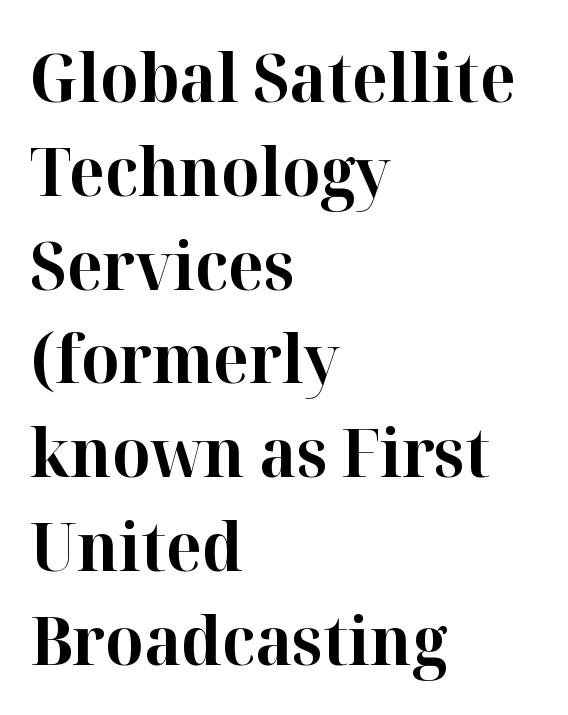
{"serif": "yes", "italic": "no", "bold": "yes", "weight": "bold", "width": "normal", "stroke_contrast": "high", "x_height": "medium", "monospaced": "no", "underline": "no", "align": "left", "line_spacing": "normal", "line_spacing_ratio": 1.4, "letter_spacing": "normal", "letter_spacing_em": 0.0, "glyph_px": 67}
